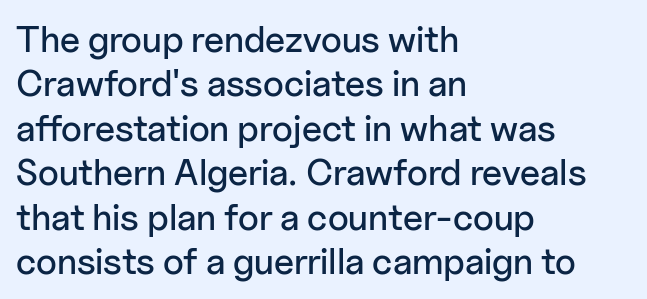
{"serif": "no", "italic": "no", "width": "normal", "stroke_contrast": "low", "x_height": "medium", "monospaced": "no", "underline": "no", "align": "left", "line_spacing_ratio": 1.2, "letter_spacing": "normal", "letter_spacing_em": 0.0, "glyph_px": 37}
